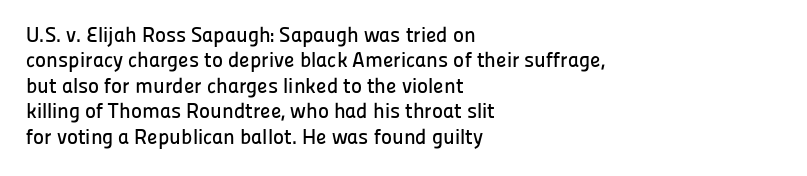
The image shows 21 px text type, upright; set left-aligned, line spacing 1.21x, normal letter spacing, not underlined.
